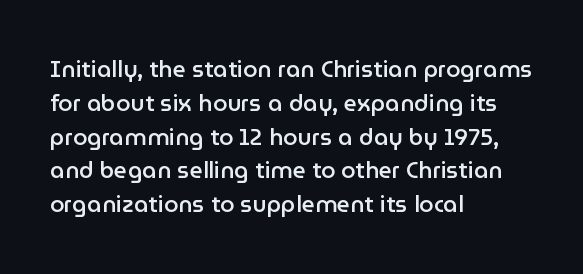
{"italic": "no", "bold": "semi", "underline": "no", "align": "left", "line_spacing": "normal", "line_spacing_ratio": 1.47, "letter_spacing": "normal", "letter_spacing_em": 0.0, "glyph_px": 23}
